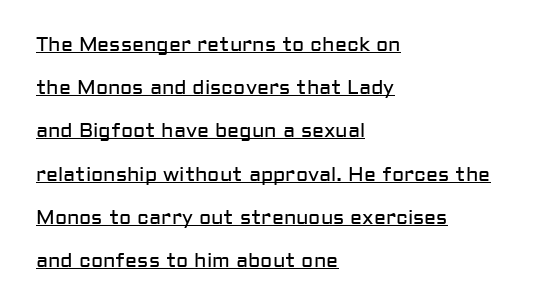
The image shows 20 px text type, upright; set left-aligned, loose line spacing (2.16x), normal letter spacing, underlined.
